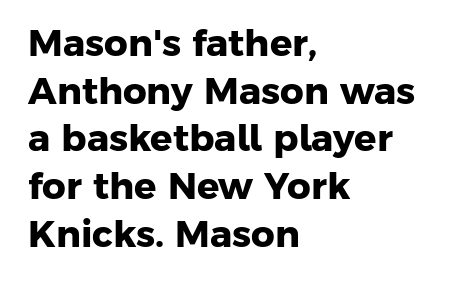
The image shows 37 px heavy sans-serif type; set left-aligned, normal line spacing (1.29x), normal letter spacing, not underlined; low stroke contrast and a medium x-height.
